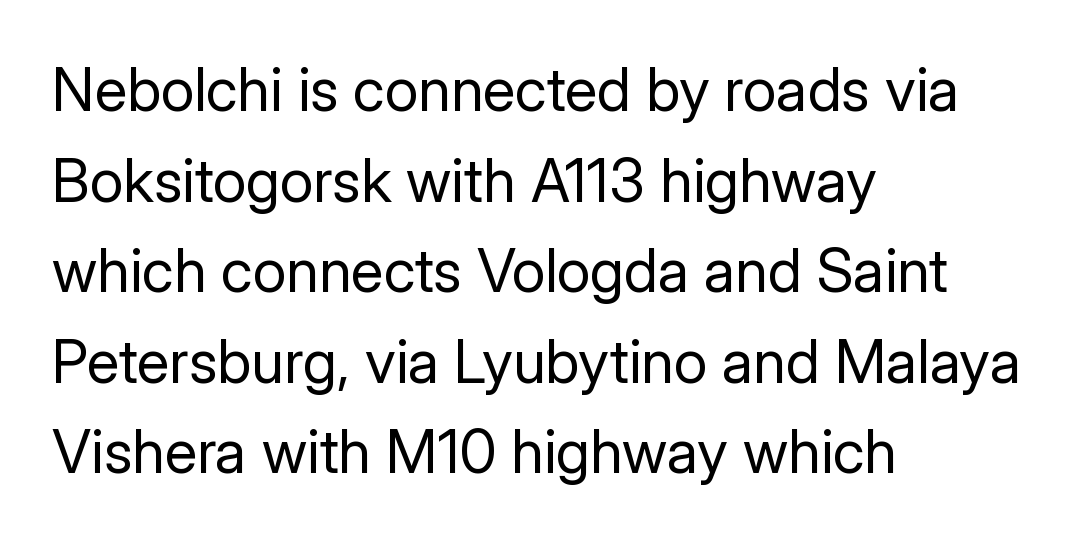
Q: Is the text bold? A: No.
Q: Is the text italic (slanted)? A: No, it is upright.
Q: Is the typeface a serif or a sans-serif typeface? A: Sans-serif.
Q: Is the text underlined? A: No.
Q: How is the paragraph aligned? A: Left-aligned.
Q: Is the spacing between letters normal or unusually wide? A: Normal.
Q: Is the spacing between lines tight, normal or loose? A: Normal.
Q: Width (condensed, normal, or wide)? A: Normal.
Q: Stroke contrast? A: Low.
Q: x-height? A: Medium.
Q: Monospaced? A: No.
